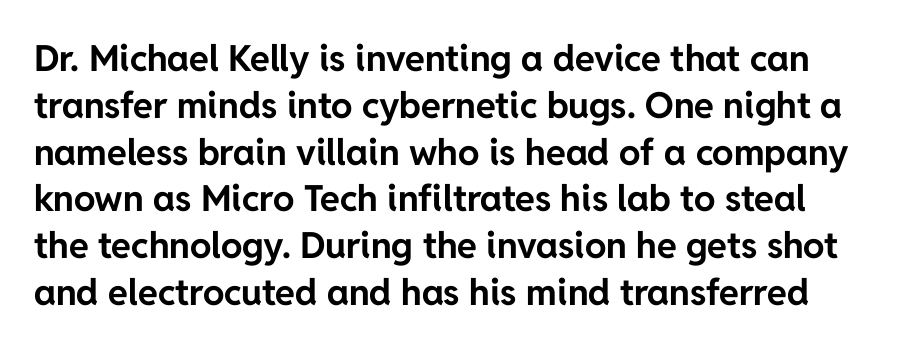
Q: Is the text bold? A: Yes.
Q: Is the text italic (slanted)? A: No, it is upright.
Q: Is the typeface a serif or a sans-serif typeface? A: Sans-serif.
Q: Is the text underlined? A: No.
Q: Is the spacing between letters normal or unusually wide? A: Normal.
Q: Is the spacing between lines tight, normal or loose? A: Normal.
Q: Width (condensed, normal, or wide)? A: Normal.
Q: Stroke contrast? A: Low.
Q: x-height? A: Medium.
Q: Monospaced? A: No.
